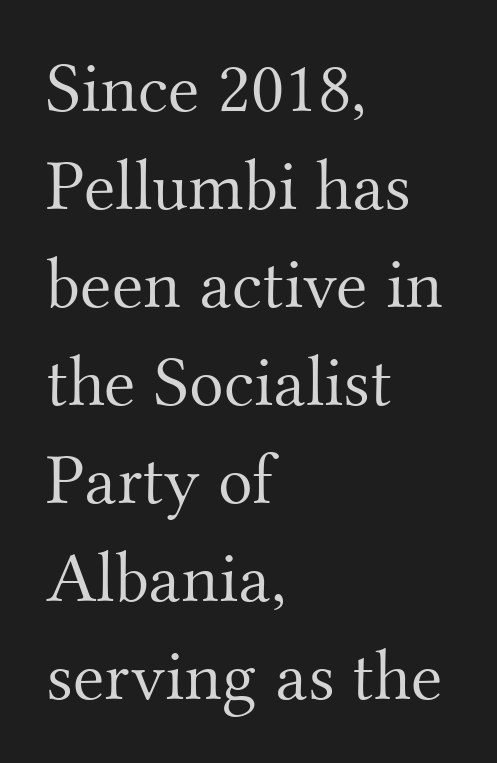
The text was rendered using a seriffed face with decorative stroke endings. Bold? No — there's no thickening of the strokes. Has an underline been added? It has not. A typesetter would call this zero additional tracking.
